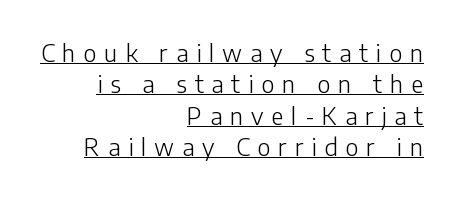
The image shows 24 px text type, upright; set right-aligned, normal line spacing (1.31x), unusually wide letter spacing (+0.33 em), underlined.
